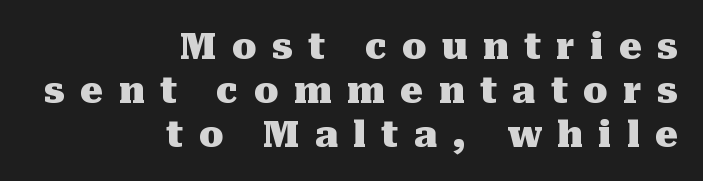
A typesetter would call this heavily tracked-out type. Bare-footed words on every line. Letterform terminals end in serifs throughout the passage. A typesetter would call this proportional, since set widths differ per character. What weight is shown? A full bold with thick strokes.
